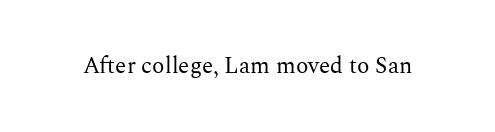
The type is set solid horizontally, with unmodified tracking. Words float on clear page, feet unadorned. A quiet, ordinary-to-light weight characterises the typeface. The type sits square on the baseline with zero lean.
